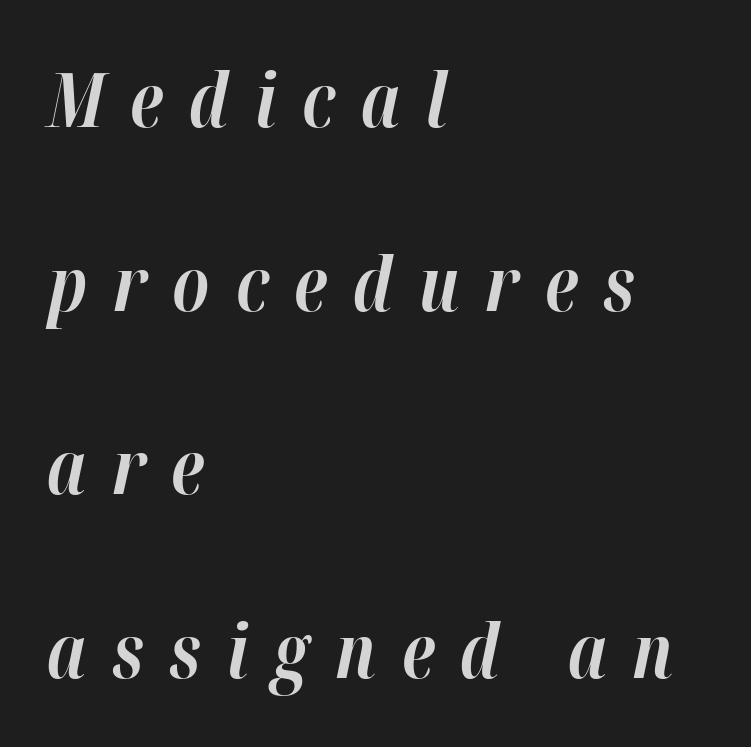
Q: Is the text bold? A: Yes.
Q: Is the text italic (slanted)? A: Yes, it leans right by about 12 degrees.
Q: Is the text underlined? A: No.
Q: How is the paragraph aligned? A: Left-aligned.
Q: Is the spacing between letters normal or unusually wide? A: Unusually wide.
Q: Is the spacing between lines tight, normal or loose? A: Loose.
Q: Width (condensed, normal, or wide)? A: Normal.
Q: Stroke contrast? A: High.
Q: x-height? A: Medium.
Q: Monospaced? A: No.
